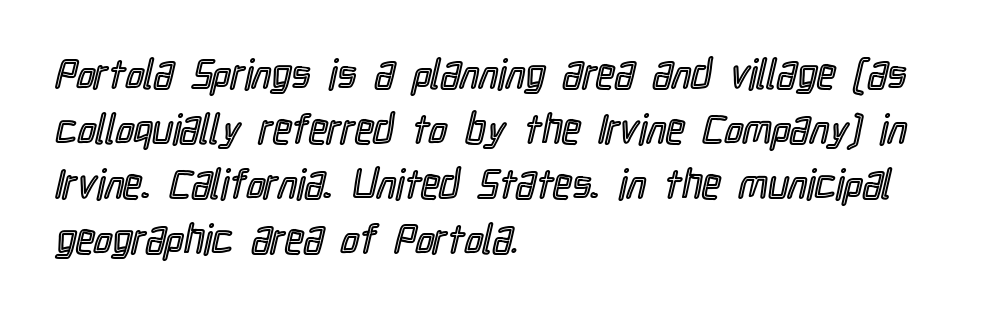
{"width": "condensed", "x_height": "medium", "monospaced": "no", "underline": "no", "align": "left", "line_spacing": "normal", "line_spacing_ratio": 1.34, "letter_spacing": "normal", "letter_spacing_em": 0.0, "glyph_px": 41}
